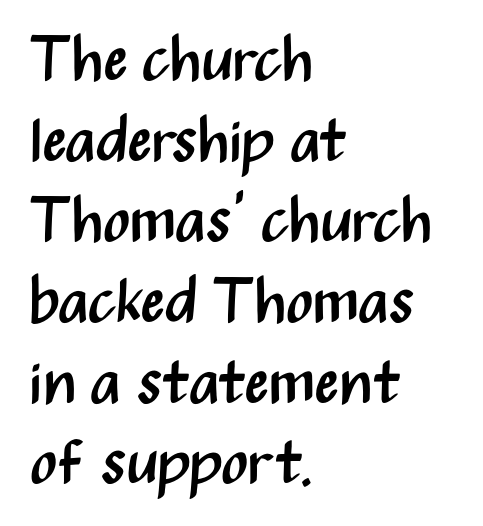
A typesetter would label this face a sans. Successive baselines arrive at the customary interval. Layout note: lines flush left. No chunkiness to these letters — they're not bold.
